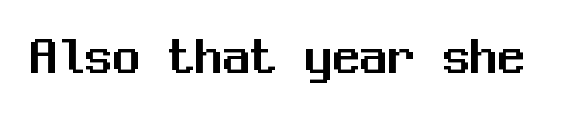
Q: Is the text italic (slanted)? A: No, it is upright.
Q: Is the typeface a serif or a sans-serif typeface? A: Sans-serif.
Q: Is the text underlined? A: No.
Q: Is the spacing between letters normal or unusually wide? A: Normal.
Q: Width (condensed, normal, or wide)? A: Normal.
Q: Stroke contrast? A: Medium.
Q: x-height? A: Medium.
Q: Monospaced? A: Yes.
